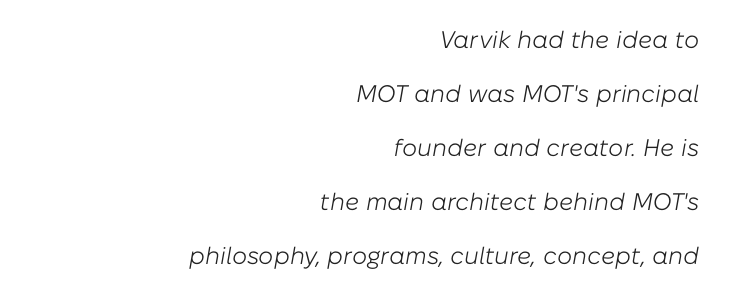
The image shows 24 px text type, italic (leaning right); set right-aligned, loose line spacing (2.25x), normal letter spacing, not underlined.
